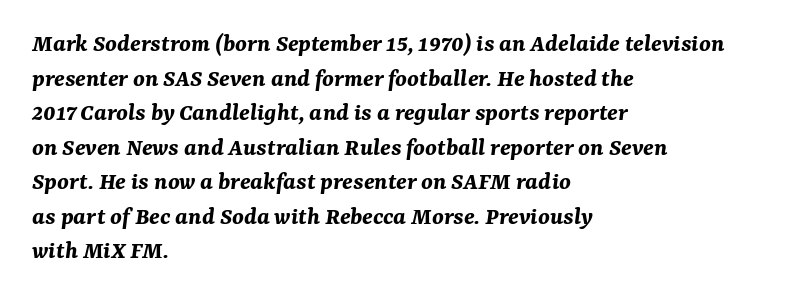
The image shows 26 px bold type, italic (leaning right); set left-aligned, normal line spacing (1.33x), normal letter spacing, not underlined.
